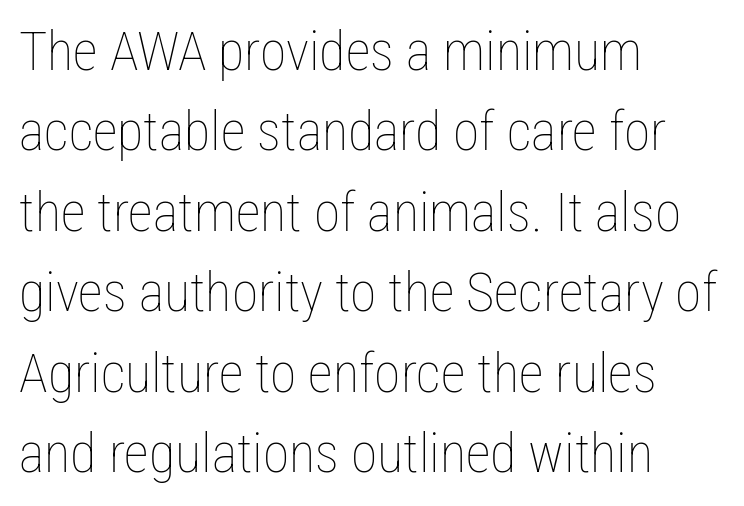
The image shows 54 px thin, condensed type, upright; set left-aligned, normal line spacing (1.49x), normal letter spacing, not underlined; low stroke contrast and a medium x-height.
